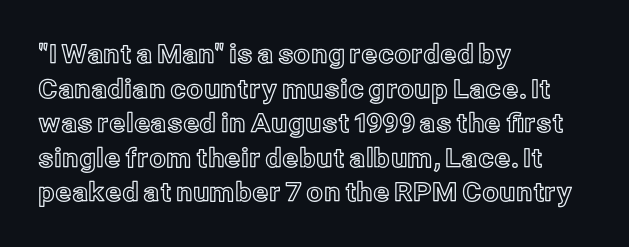
Q: Is the text italic (slanted)? A: No, it is upright.
Q: Is the text underlined? A: No.
Q: How is the paragraph aligned? A: Left-aligned.
Q: Is the spacing between letters normal or unusually wide? A: Normal.
Q: Is the spacing between lines tight, normal or loose? A: Normal.
